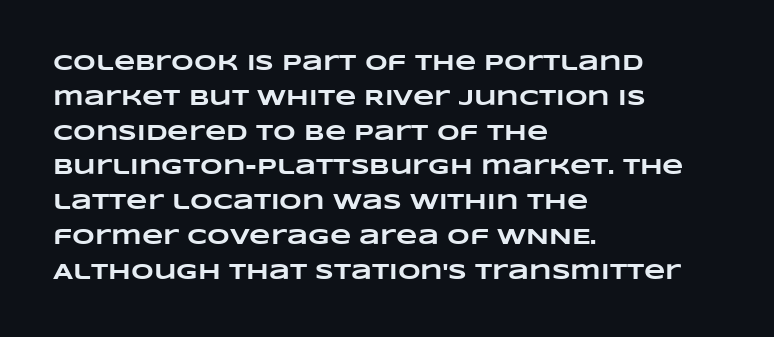
{"bold": "yes", "underline": "no", "align": "left", "line_spacing": "normal", "line_spacing_ratio": 1.58, "letter_spacing": "normal", "letter_spacing_em": 0.0, "glyph_px": 22}
